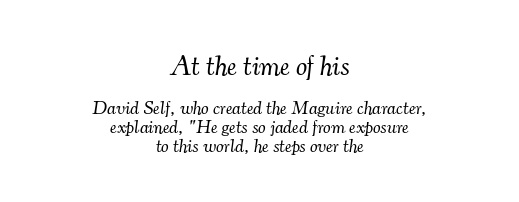
Caption: upper text group enlarged, lower text group reduced. The passage shown leans; its letterforms are oblique. Bare-footed words on every line. Very little white space separates one row of letters from the next.
